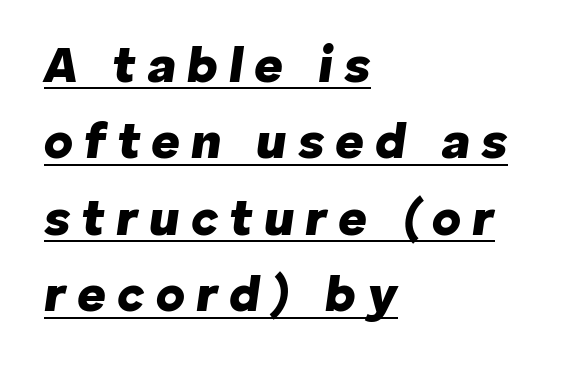
{"italic": "yes", "lean": "right", "slant_degrees": 8, "bold": "yes", "weight": "heavy", "width": "normal", "stroke_contrast": "low", "x_height": "medium", "monospaced": "no", "underline": "yes", "align": "left", "line_spacing": "normal", "line_spacing_ratio": 1.53, "letter_spacing": "wide", "letter_spacing_em": 0.22, "glyph_px": 50}
